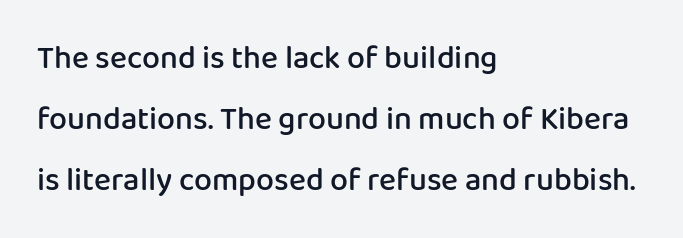
Q: Is the text bold? A: Semi-bold.
Q: Is the text italic (slanted)? A: No, it is upright.
Q: Is the typeface a serif or a sans-serif typeface? A: Sans-serif.
Q: Is the text underlined? A: No.
Q: How is the paragraph aligned? A: Left-aligned.
Q: Is the spacing between letters normal or unusually wide? A: Normal.
Q: Is the spacing between lines tight, normal or loose? A: Loose.
Q: Width (condensed, normal, or wide)? A: Normal.
Q: Stroke contrast? A: Low.
Q: x-height? A: Medium.
Q: Monospaced? A: No.
